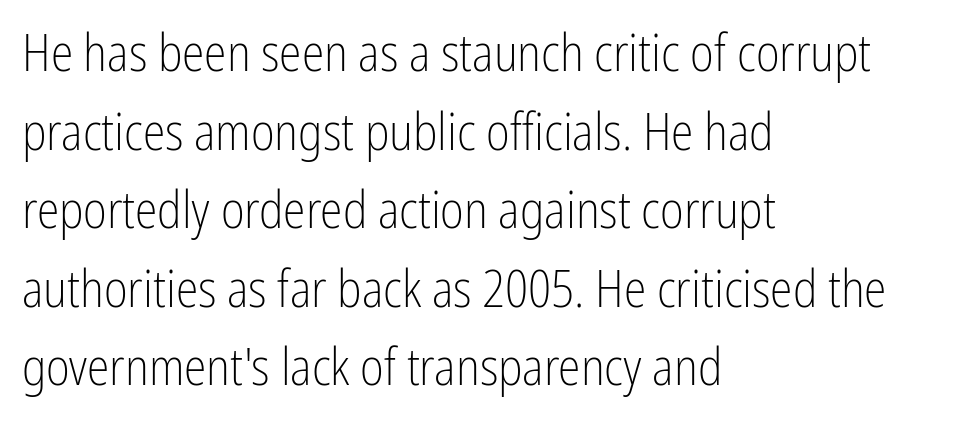
The image shows 51 px light, condensed sans-serif type, upright; set left-aligned, normal line spacing (1.54x), normal letter spacing, not underlined; low stroke contrast and a medium x-height.
